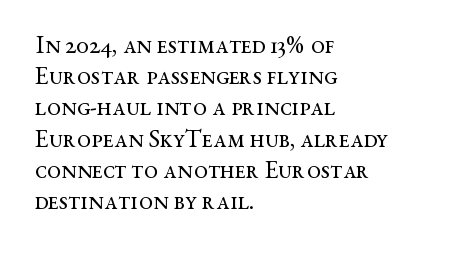
The image shows 25 px text type, upright; set left-aligned, normal line spacing (1.25x), normal letter spacing, not underlined.
